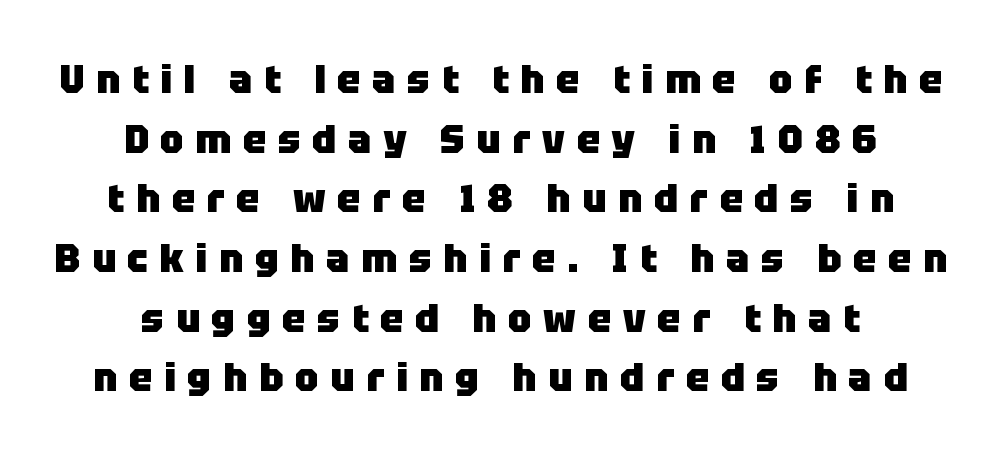
Q: Is the text bold? A: Yes.
Q: Is the text italic (slanted)? A: No, it is upright.
Q: Is the typeface a serif or a sans-serif typeface? A: Sans-serif.
Q: Is the text underlined? A: No.
Q: How is the paragraph aligned? A: Centered.
Q: Is the spacing between letters normal or unusually wide? A: Unusually wide.
Q: Is the spacing between lines tight, normal or loose? A: Normal.
Q: Width (condensed, normal, or wide)? A: Normal.
Q: Stroke contrast? A: Low.
Q: x-height? A: Large.
Q: Monospaced? A: No.
